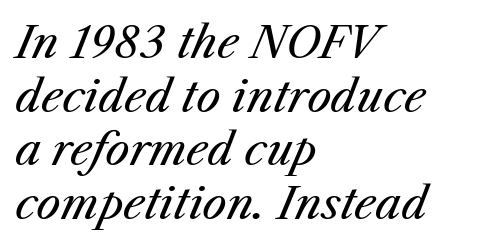
The image shows 43 px regular-weight type, italic (leaning right); set left-aligned, normal line spacing (1.25x), normal letter spacing, not underlined; medium stroke contrast and a medium x-height.
